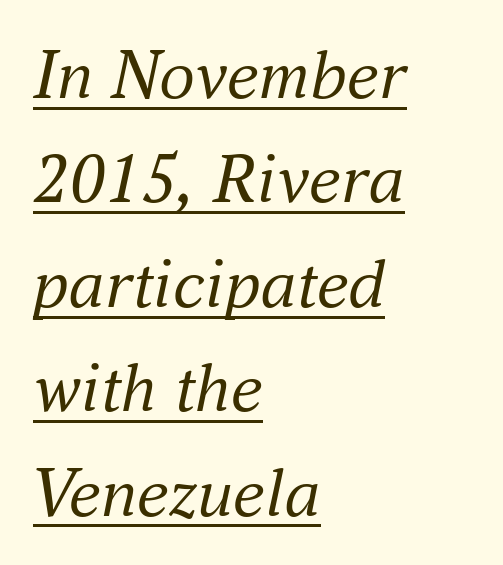
{"serif": "yes", "italic": "yes", "lean": "right", "slant_degrees": 16, "bold": "no", "weight": "regular", "width": "normal", "stroke_contrast": "medium", "x_height": "small", "monospaced": "no", "underline": "yes", "align": "left", "line_spacing": "normal", "line_spacing_ratio": 1.45, "letter_spacing": "normal", "letter_spacing_em": 0.0, "glyph_px": 72}
